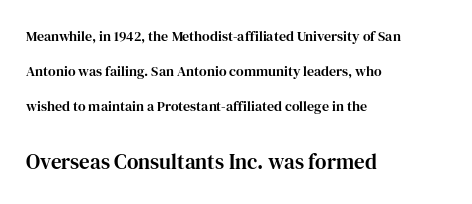
Q: Is the text italic (slanted)? A: No, it is upright.
Q: Is the text underlined? A: No.
Q: How is the paragraph aligned? A: Left-aligned.
Q: Is the spacing between letters normal or unusually wide? A: Normal.
Q: Is the spacing between lines tight, normal or loose? A: Loose.
Q: Which block of text is set in a larger size, the first (top) or the second (bottom)? A: The second (bottom) one.
